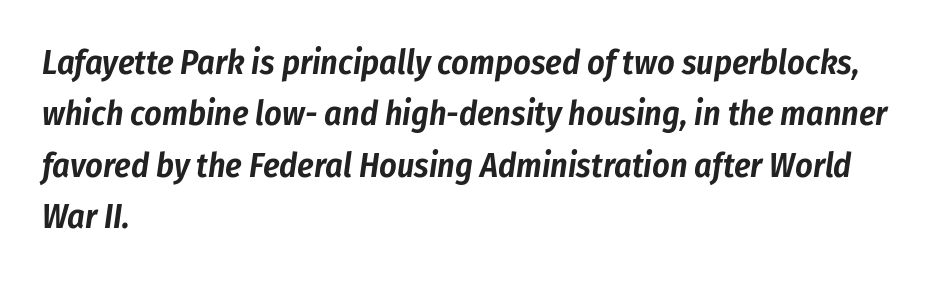
Q: Is the text italic (slanted)? A: Yes, it leans right by about 8 degrees.
Q: Is the text underlined? A: No.
Q: How is the paragraph aligned? A: Left-aligned.
Q: Is the spacing between letters normal or unusually wide? A: Normal.
Q: Is the spacing between lines tight, normal or loose? A: Normal.
Q: Width (condensed, normal, or wide)? A: Condensed.
Q: Stroke contrast? A: Low.
Q: x-height? A: Medium.
Q: Monospaced? A: No.
